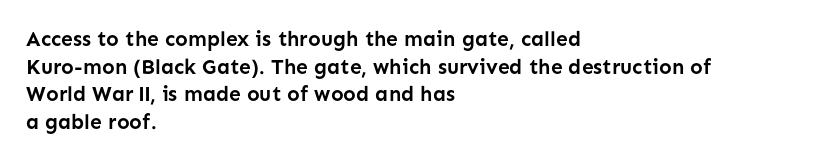
{"italic": "no", "bold": "yes", "underline": "no", "align": "left", "line_spacing": "normal", "line_spacing_ratio": 1.31, "letter_spacing": "normal", "letter_spacing_em": 0.0, "glyph_px": 21}
